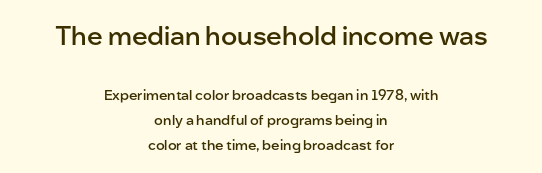
Nope, not italic — everything's standing straight. Size contrast runs from large at the top to small at the bottom. Is the block centered? Yes — each line is placed symmetrically about the middle. Quick note: underline off. The font is running at a semibold setting, under full bold.
